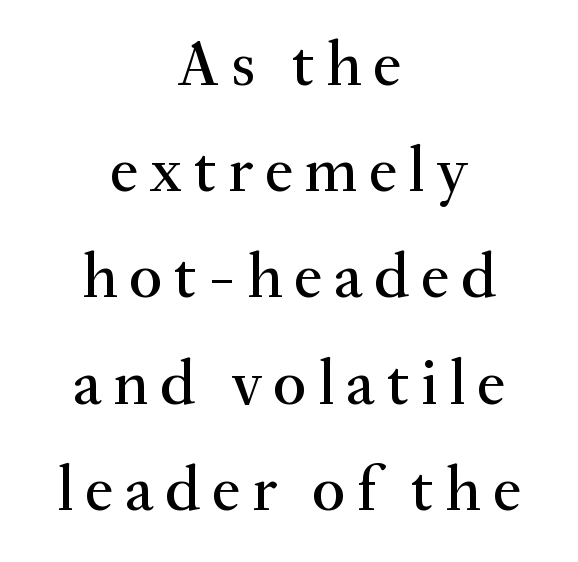
Q: Is the text italic (slanted)? A: No, it is upright.
Q: Is the typeface a serif or a sans-serif typeface? A: Serif.
Q: Is the text underlined? A: No.
Q: How is the paragraph aligned? A: Centered.
Q: Is the spacing between lines tight, normal or loose? A: Normal.
Q: Width (condensed, normal, or wide)? A: Normal.
Q: Stroke contrast? A: Medium.
Q: x-height? A: Small.
Q: Monospaced? A: No.
